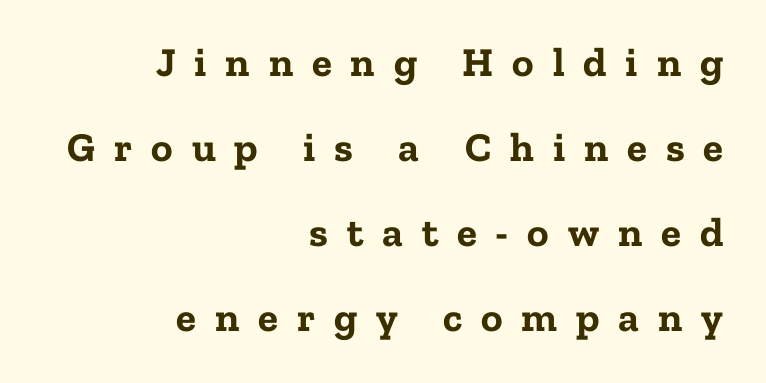
Q: Is the text bold? A: Yes.
Q: Is the text italic (slanted)? A: No, it is upright.
Q: Is the typeface a serif or a sans-serif typeface? A: Serif.
Q: Is the text underlined? A: No.
Q: How is the paragraph aligned? A: Right-aligned.
Q: Is the spacing between letters normal or unusually wide? A: Unusually wide.
Q: Is the spacing between lines tight, normal or loose? A: Loose.
Q: Width (condensed, normal, or wide)? A: Normal.
Q: Stroke contrast? A: Low.
Q: x-height? A: Medium.
Q: Monospaced? A: No.
